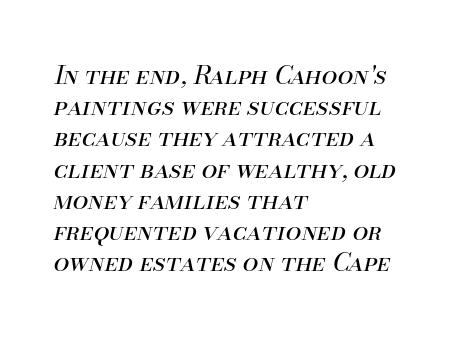
The image shows 25 px text type, italic (leaning right); set left-aligned, normal line spacing (1.25x), normal letter spacing, not underlined.
